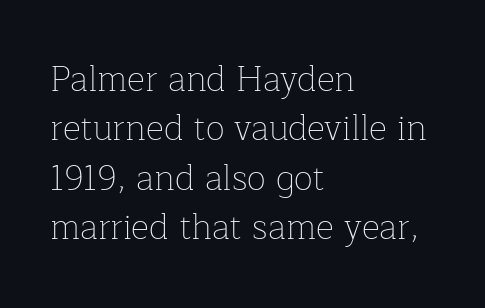
A light-to-regular cut is what we see here. I'd call this a serif setting — the letters wear small feet. The typesetter chose a ragged-right arrangement here. The passage shown is typed in a proportional face where columns would drift. Vertically, the passage feels balanced, rows spaced as you'd expect. Do the letters lean? They stand straight.
